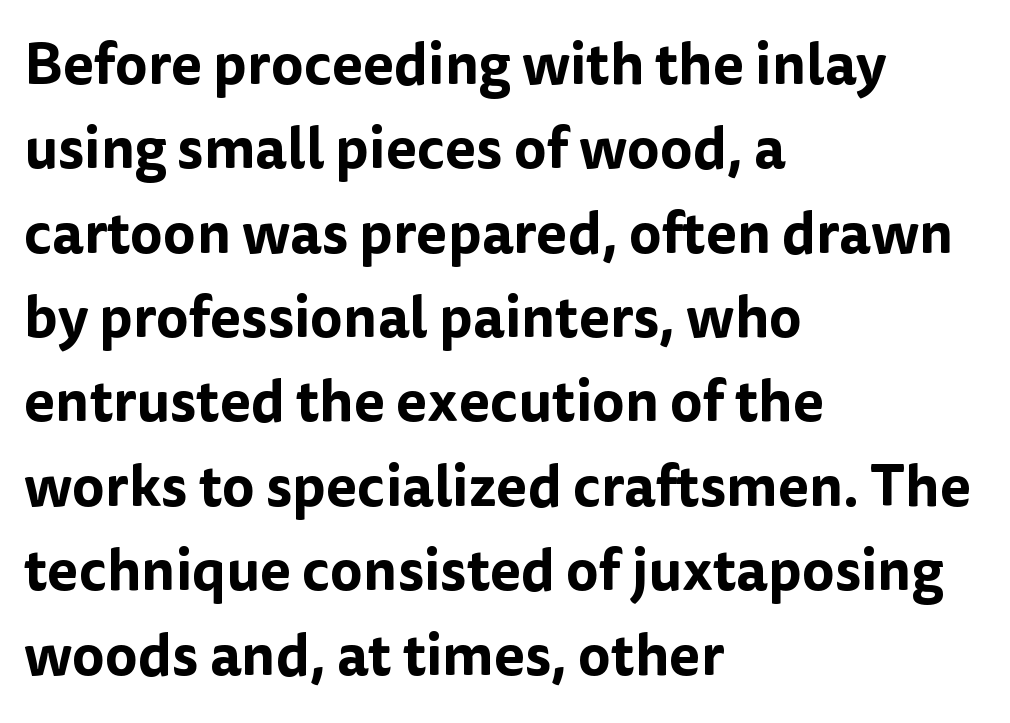
Q: Is the text italic (slanted)? A: No, it is upright.
Q: Is the typeface a serif or a sans-serif typeface? A: Sans-serif.
Q: Is the text underlined? A: No.
Q: How is the paragraph aligned? A: Left-aligned.
Q: Is the spacing between letters normal or unusually wide? A: Normal.
Q: Is the spacing between lines tight, normal or loose? A: Normal.
Q: Width (condensed, normal, or wide)? A: Normal.
Q: Stroke contrast? A: Low.
Q: x-height? A: Medium.
Q: Monospaced? A: No.
